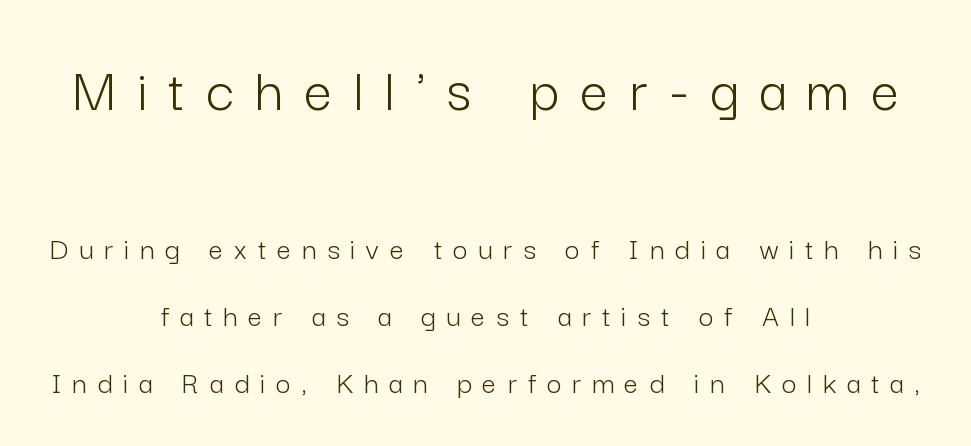
Q: Is the text bold? A: No.
Q: Is the text italic (slanted)? A: No, it is upright.
Q: Is the typeface a serif or a sans-serif typeface? A: Sans-serif.
Q: Is the text underlined? A: No.
Q: How is the paragraph aligned? A: Centered.
Q: Is the spacing between letters normal or unusually wide? A: Unusually wide.
Q: Is the spacing between lines tight, normal or loose? A: Loose.
Q: Which block of text is set in a larger size, the first (top) or the second (bottom)? A: The first (top) one.
Q: Width (condensed, normal, or wide)? A: Normal.
Q: Stroke contrast? A: Low.
Q: x-height? A: Medium.
Q: Monospaced? A: No.
